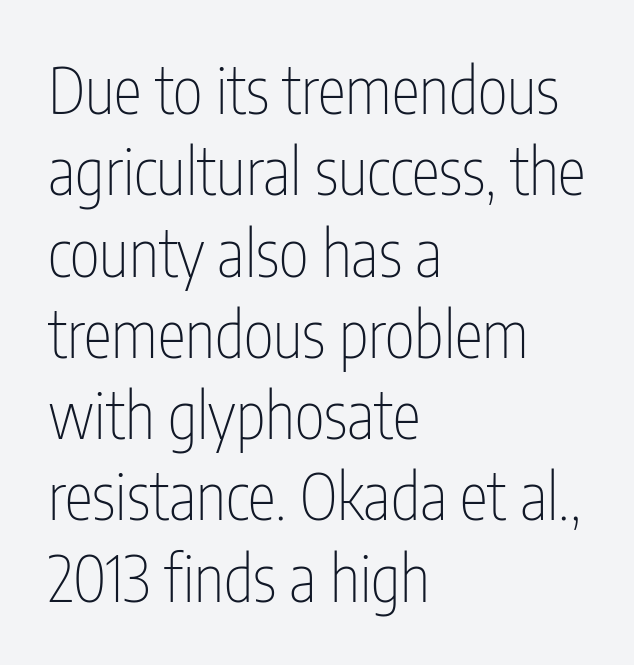
The image shows 64 px thin, condensed sans-serif type, upright; set left-aligned, normal line spacing (1.27x), normal letter spacing, not underlined; low stroke contrast and a medium x-height.
